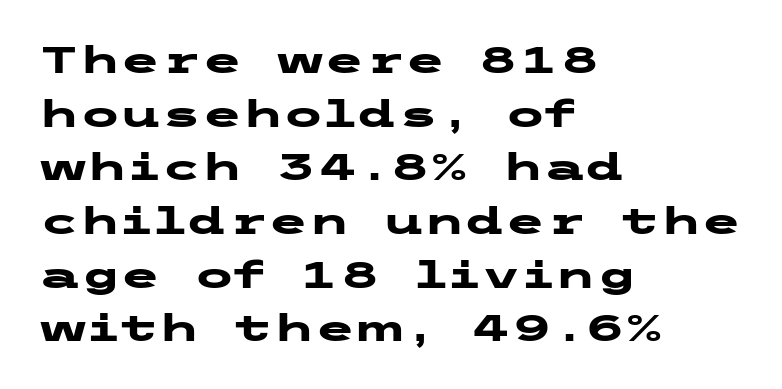
{"serif": "no", "italic": "no", "bold": "yes", "weight": "heavy", "width": "wide", "stroke_contrast": "low", "x_height": "medium", "underline": "no", "align": "left", "line_spacing": "normal", "line_spacing_ratio": 1.45, "letter_spacing": "normal", "letter_spacing_em": 0.0, "glyph_px": 37}
